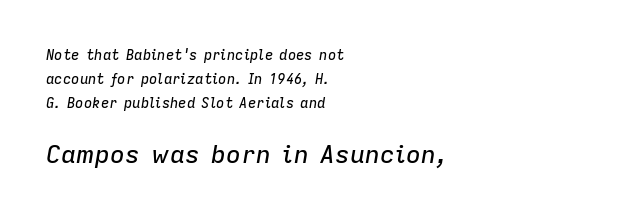
The image shows 25 px text type, italic (leaning right); set left-aligned, line spacing 1.72x, normal letter spacing, not underlined; the second (bottom) block is 1.79x larger.
